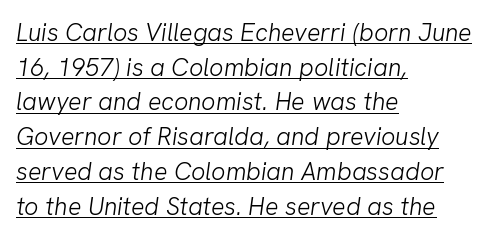
The rendering keeps characters at their native spacing. The rag falls on the right side of this text block. Quick note: interline space is typical. Think standard paragraph weight, or any step lighter than that. In designer terms, the underline attribute is active on this setting.
